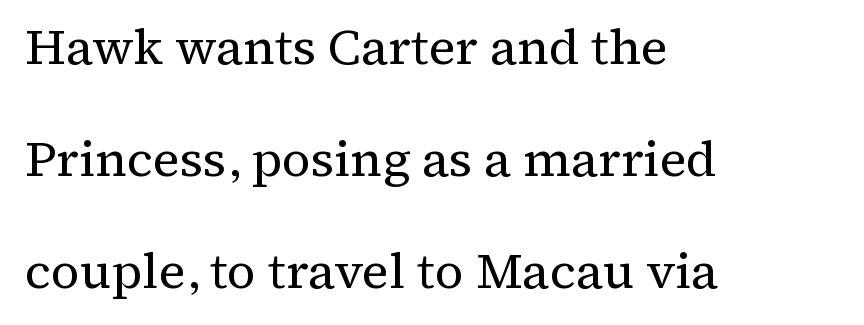
{"serif": "yes", "italic": "no", "bold": "no", "weight": "regular", "width": "normal", "stroke_contrast": "medium", "x_height": "medium", "monospaced": "no", "underline": "no", "align": "left", "line_spacing": "loose", "line_spacing_ratio": 2.24, "letter_spacing": "normal", "letter_spacing_em": 0.0, "glyph_px": 50}
